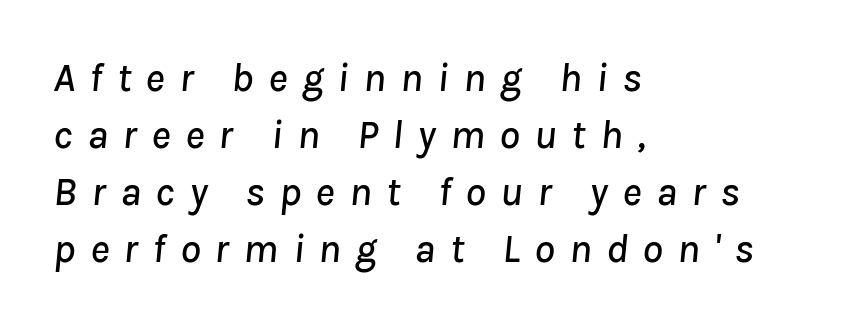
These lines are rendered in a variable-pitch font. The rows are spaced the way most documents space them. Notice how the passage keeps a crisp vertical edge on the left only. Descenders are the only things crossing below the line. Characters are canted at an angle relative to the baseline's perpendicular. The gaps between neighbouring characters are conspicuously large.
